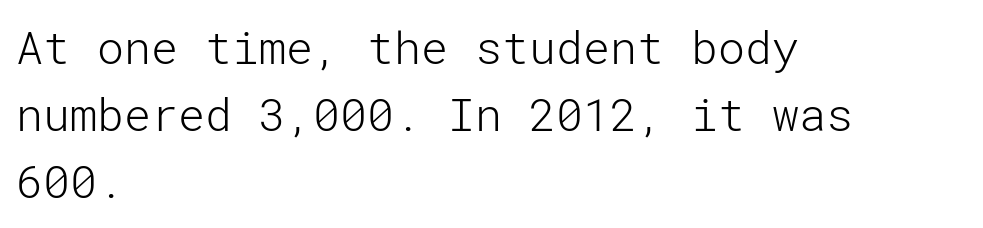
The image shows 45 px light sans-serif type, upright; set left-aligned, normal line spacing (1.49x), normal letter spacing, not underlined; low stroke contrast and a medium x-height.
